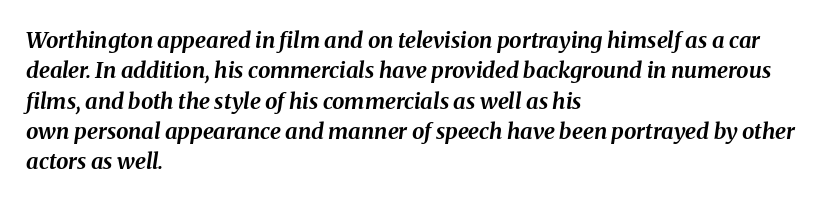
Horizontal alignment here is leftward, the default for most running prose. Italic: yes, the glyphs are oblique. Beneath every word, the page is bare. Words appear dense and cohesive because spacing is normal. These lines carry a lot of weight — the face is fully bold. A normal amount of white space separates one row of letters from the next.
